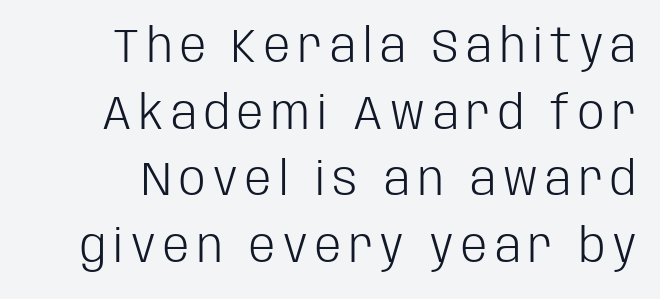
Is this a fixed-width face? No — the glyphs have proportional, varying widths. This is not heavy type; no bold has been used. This is roman type, the default non-slanted kind. The zone under the glyphs is completely vacant. Interline gaps are of average width in this sample.
